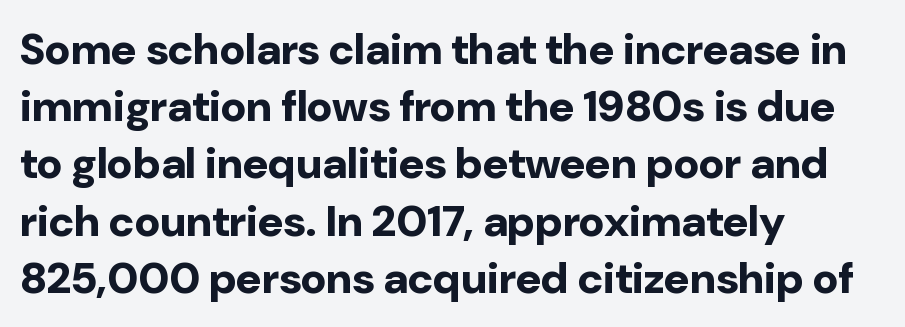
The image shows 44 px bold sans-serif type, upright; set left-aligned, normal line spacing (1.3x), normal letter spacing, not underlined; low stroke contrast and a medium x-height.
